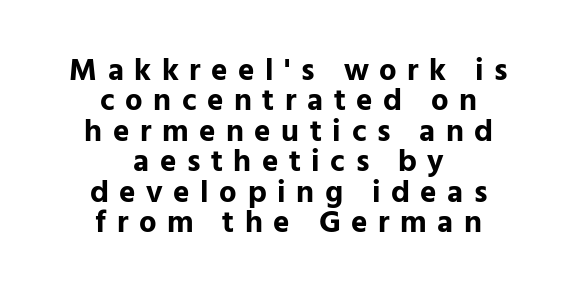
The image shows 31 px bold sans-serif type, upright; set centered, tight line spacing (0.98x), unusually wide letter spacing (+0.34 em), not underlined; low stroke contrast and a medium x-height.
